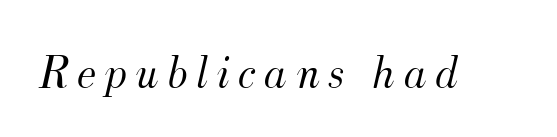
Q: Is the text bold? A: No.
Q: Is the text italic (slanted)? A: Yes, it leans right by about 12 degrees.
Q: Is the typeface a serif or a sans-serif typeface? A: Serif.
Q: Is the text underlined? A: No.
Q: Width (condensed, normal, or wide)? A: Normal.
Q: Stroke contrast? A: Medium.
Q: x-height? A: Small.
Q: Monospaced? A: No.
